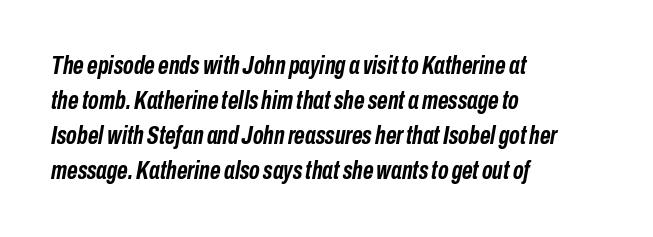
The space beneath each line is pristine and unruled. These lines are set flush left with a ragged right edge. An italicized treatment has been applied to the whole sample. The face used here is rendered with its standard letterfit. In terms of leading, this rendering sits right in the middle. The passage shown is emphatically bold.
